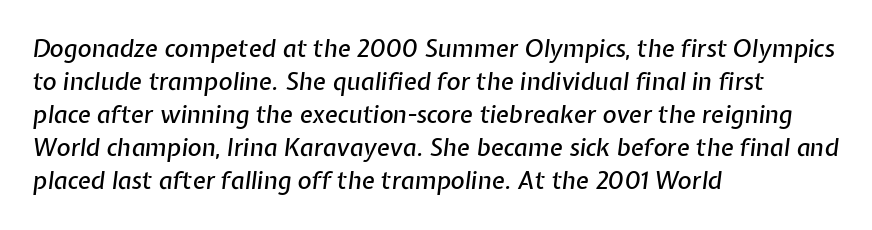
{"italic": "yes", "lean": "right", "slant_degrees": 7, "underline": "no", "align": "left", "line_spacing": "normal", "line_spacing_ratio": 1.38, "letter_spacing": "normal", "letter_spacing_em": 0.0, "glyph_px": 24}
